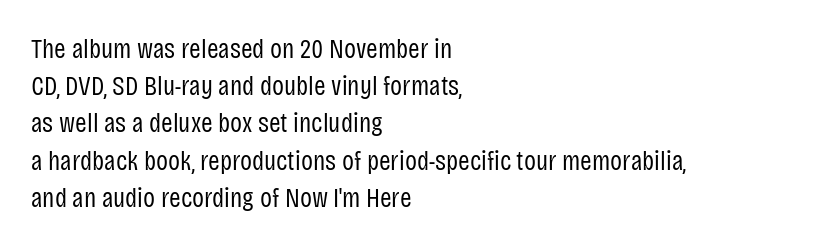
Q: Is the text bold? A: No.
Q: Is the text italic (slanted)? A: No, it is upright.
Q: Is the typeface a serif or a sans-serif typeface? A: Sans-serif.
Q: Is the text underlined? A: No.
Q: How is the paragraph aligned? A: Left-aligned.
Q: Is the spacing between letters normal or unusually wide? A: Normal.
Q: Is the spacing between lines tight, normal or loose? A: Normal.
Q: Width (condensed, normal, or wide)? A: Condensed.
Q: Stroke contrast? A: Low.
Q: x-height? A: Large.
Q: Monospaced? A: No.
